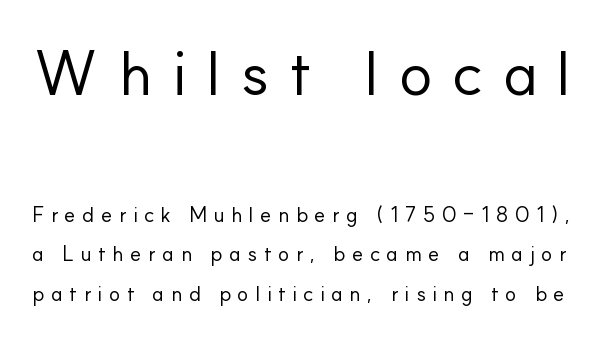
Q: Is the text bold? A: No.
Q: Is the text italic (slanted)? A: No, it is upright.
Q: Is the typeface a serif or a sans-serif typeface? A: Sans-serif.
Q: Is the text underlined? A: No.
Q: Is the spacing between letters normal or unusually wide? A: Unusually wide.
Q: Which block of text is set in a larger size, the first (top) or the second (bottom)? A: The first (top) one.
Q: Width (condensed, normal, or wide)? A: Normal.
Q: Stroke contrast? A: Low.
Q: x-height? A: Small.
Q: Monospaced? A: No.
